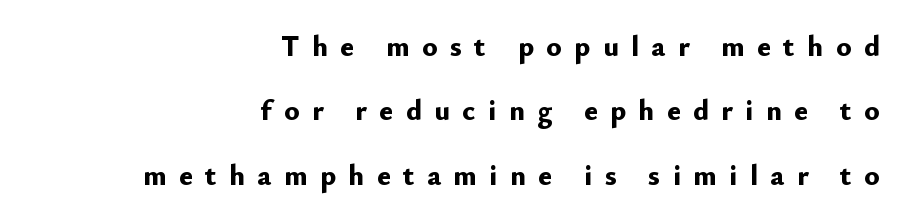
Q: Is the text bold? A: Yes.
Q: Is the text italic (slanted)? A: No, it is upright.
Q: Is the typeface a serif or a sans-serif typeface? A: Sans-serif.
Q: Is the text underlined? A: No.
Q: How is the paragraph aligned? A: Right-aligned.
Q: Is the spacing between letters normal or unusually wide? A: Unusually wide.
Q: Is the spacing between lines tight, normal or loose? A: Loose.
Q: Width (condensed, normal, or wide)? A: Normal.
Q: Stroke contrast? A: Low.
Q: x-height? A: Small.
Q: Monospaced? A: No.
